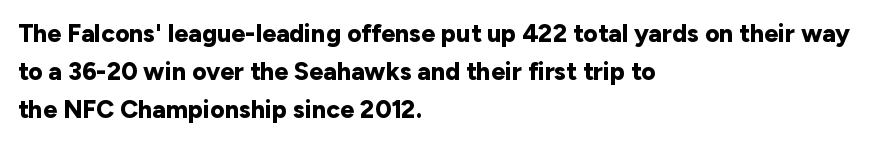
{"italic": "no", "bold": "yes", "underline": "no", "align": "left", "line_spacing": "normal", "line_spacing_ratio": 1.52, "letter_spacing": "normal", "letter_spacing_em": 0.0, "glyph_px": 25}
